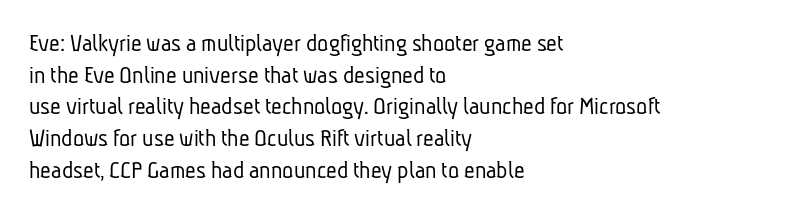
The horizontal fit of the characters is conventional and even. Any mark beneath the type? The region is blank. The passage shown is not bold in any degree. The text block is weighted toward the left margin, trailing off unevenly rightward.
